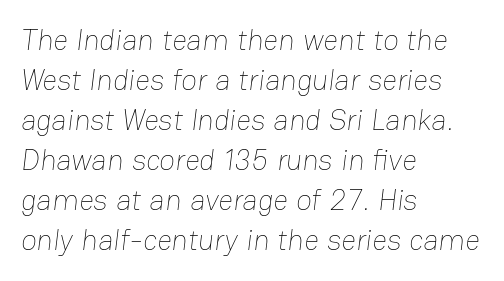
Q: Is the text bold? A: No.
Q: Is the text underlined? A: No.
Q: How is the paragraph aligned? A: Left-aligned.
Q: Is the spacing between letters normal or unusually wide? A: Normal.
Q: Is the spacing between lines tight, normal or loose? A: Normal.
Q: Width (condensed, normal, or wide)? A: Normal.
Q: Stroke contrast? A: Low.
Q: x-height? A: Medium.
Q: Monospaced? A: No.
